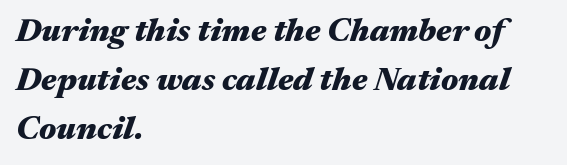
{"italic": "yes", "lean": "right", "slant_degrees": 17, "bold": "yes", "weight": "heavy", "width": "wide", "stroke_contrast": "medium", "x_height": "medium", "monospaced": "no", "underline": "no", "align": "left", "line_spacing": "normal", "line_spacing_ratio": 1.49, "letter_spacing": "normal", "letter_spacing_em": 0.0, "glyph_px": 33}
